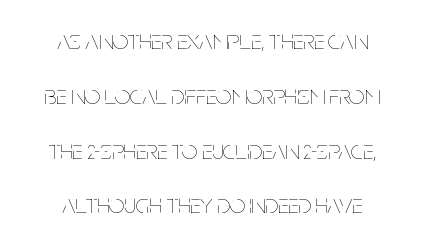
The image shows 27 px text type, upright; set centered, loose line spacing (2.03x), normal letter spacing, not underlined.
